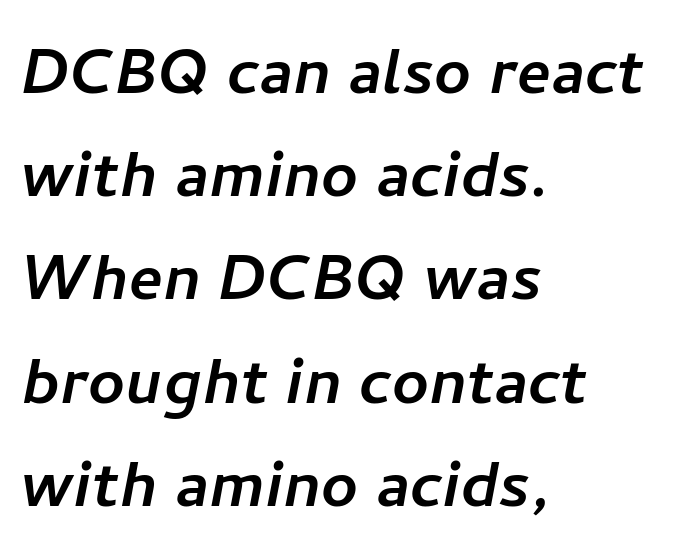
The image shows 80 px sans-serif type; set left-aligned, normal line spacing (1.29x), normal letter spacing, not underlined; low stroke contrast and a medium x-height.
